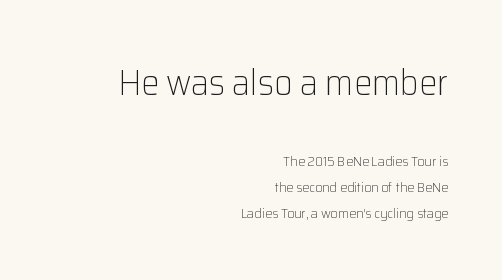
There is no visible air inserted between adjacent glyphs. Are there feet on the stems? There aren't — it's a sans. The strokes are not fattened; the text isn't bold. The letters advance in unequal steps, a hallmark of proportional type. Type without underlining. If you drew a ruler down the right edge, every line would touch it.
